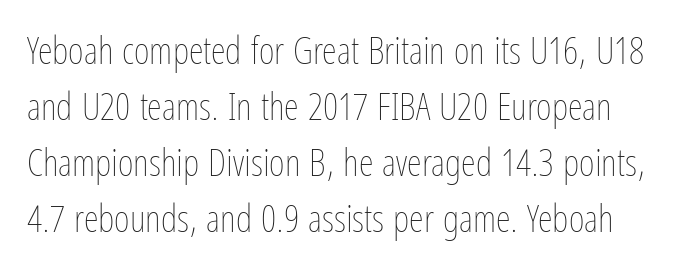
{"italic": "no", "bold": "no", "weight": "thin", "width": "condensed", "stroke_contrast": "low", "x_height": "medium", "monospaced": "no", "underline": "no", "line_spacing": "normal", "line_spacing_ratio": 1.47, "letter_spacing": "normal", "letter_spacing_em": 0.0, "glyph_px": 38}
